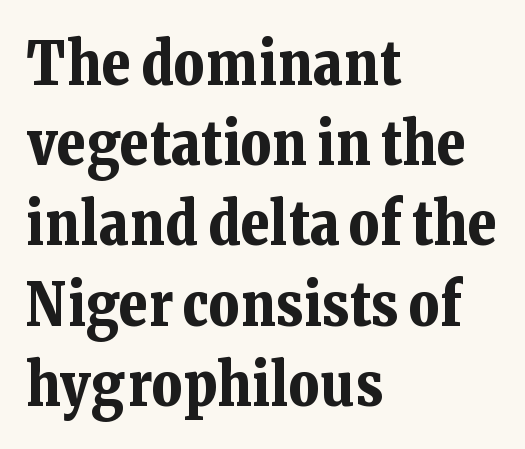
The image shows 59 px bold serif type, upright; set left-aligned, normal line spacing (1.36x), normal letter spacing, not underlined; low stroke contrast and a medium x-height.
